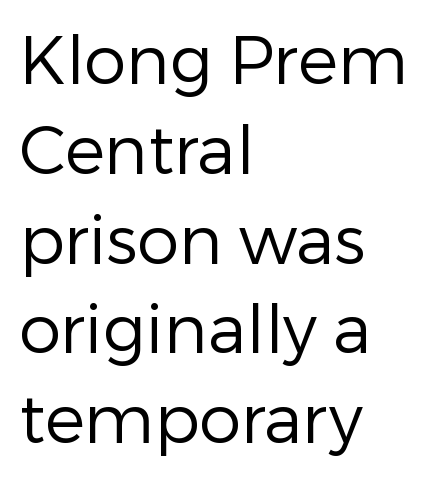
Q: Is the text bold? A: No.
Q: Is the text italic (slanted)? A: No, it is upright.
Q: Is the typeface a serif or a sans-serif typeface? A: Sans-serif.
Q: Is the text underlined? A: No.
Q: How is the paragraph aligned? A: Left-aligned.
Q: Is the spacing between letters normal or unusually wide? A: Normal.
Q: Is the spacing between lines tight, normal or loose? A: Normal.
Q: Width (condensed, normal, or wide)? A: Normal.
Q: Stroke contrast? A: Low.
Q: x-height? A: Medium.
Q: Monospaced? A: No.
